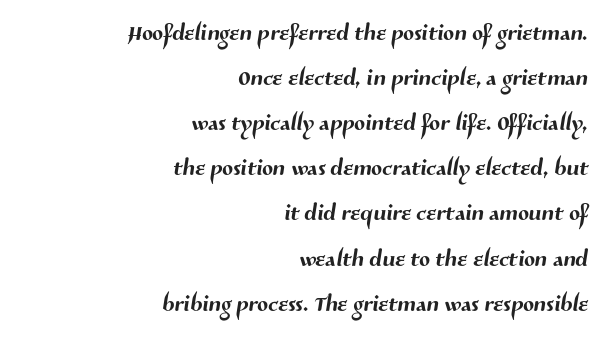
Q: Is the typeface a serif or a sans-serif typeface? A: Sans-serif.
Q: Is the text underlined? A: No.
Q: How is the paragraph aligned? A: Right-aligned.
Q: Is the spacing between letters normal or unusually wide? A: Normal.
Q: Is the spacing between lines tight, normal or loose? A: Normal.
Q: Width (condensed, normal, or wide)? A: Normal.
Q: Stroke contrast? A: Medium.
Q: x-height? A: Medium.
Q: Monospaced? A: No.
